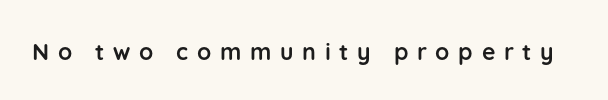
Q: Is the text bold? A: Yes.
Q: Is the text italic (slanted)? A: No, it is upright.
Q: Is the text underlined? A: No.
Q: Is the spacing between letters normal or unusually wide? A: Unusually wide.
